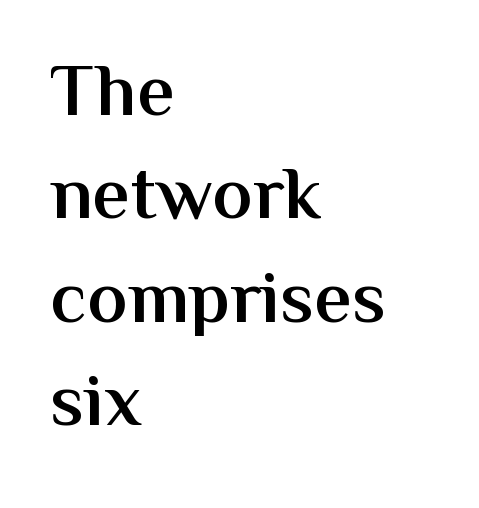
Each line starts at the same left margin while the right side varies. To sum up the face: it is a sans, with no serifs. Is this a fixed-width face? No — the glyphs have proportional, varying widths. No italicization has been applied; the sample stays upright. What stands out about the letter spacing? Nothing — it is the standard amount.
